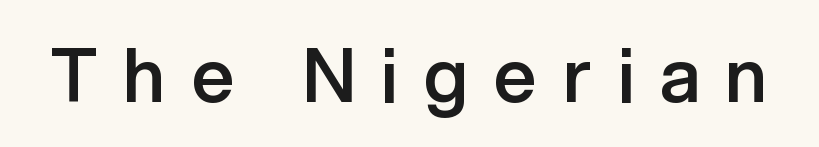
{"serif": "no", "italic": "no", "bold": "semi", "weight": "semibold", "width": "normal", "stroke_contrast": "low", "x_height": "medium", "monospaced": "no", "underline": "no", "letter_spacing": "wide", "letter_spacing_em": 0.35, "glyph_px": 74}
